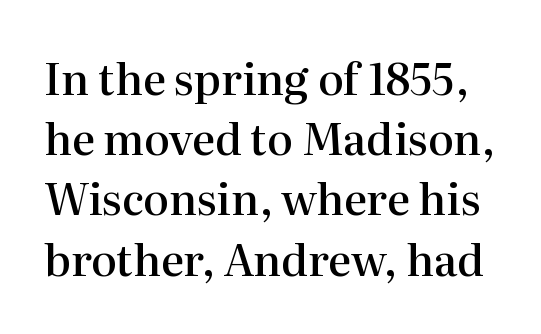
Here the designer chose a conventional face with non-uniform glyph widths. This is the in-between weight designers call semibold or demi. Honestly, the row spacing looks completely unremarkable. Italic? Not at all — the glyphs are vertical. Observe the ordinary spacing: letters are neighbours, not strangers.
